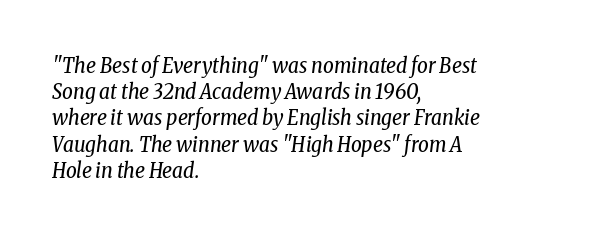
Each line starts at the same left margin while the right side varies. Looking at the ascenders, they clearly lean. A typesetter would call this leading conventional body-copy spacing. Does extra space separate the letters? No, they use regular spacing.
